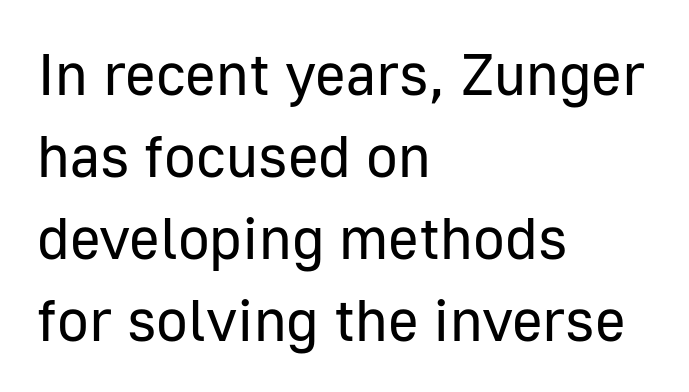
The designer left line spacing at the default. The face used here is proportionally spaced, like ordinary book or web type. Standard letterfit; no display-style spreading of the glyphs. The compositor pushed each line to the left boundary. Ink coverage per letter is moderate at most.
